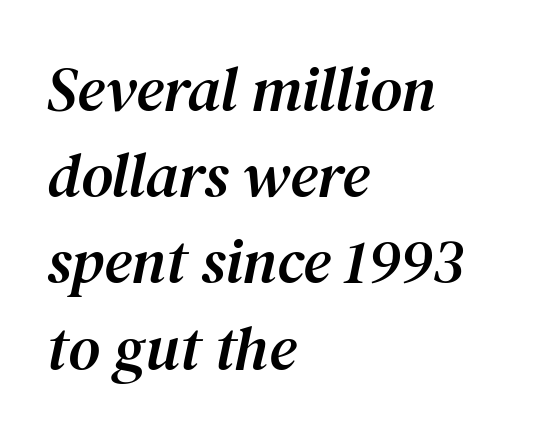
{"serif": "yes", "italic": "yes", "lean": "right", "slant_degrees": 12, "width": "normal", "stroke_contrast": "medium", "x_height": "medium", "monospaced": "no", "underline": "no", "align": "left", "line_spacing": "normal", "line_spacing_ratio": 1.39, "letter_spacing": "normal", "letter_spacing_em": 0.0, "glyph_px": 62}
